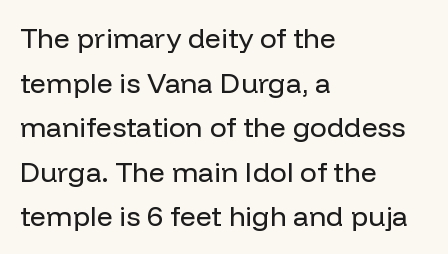
The image shows 28 px regular-weight sans-serif type, upright; set left-aligned, normal line spacing (1.59x), normal letter spacing, not underlined; low stroke contrast and a medium x-height.
